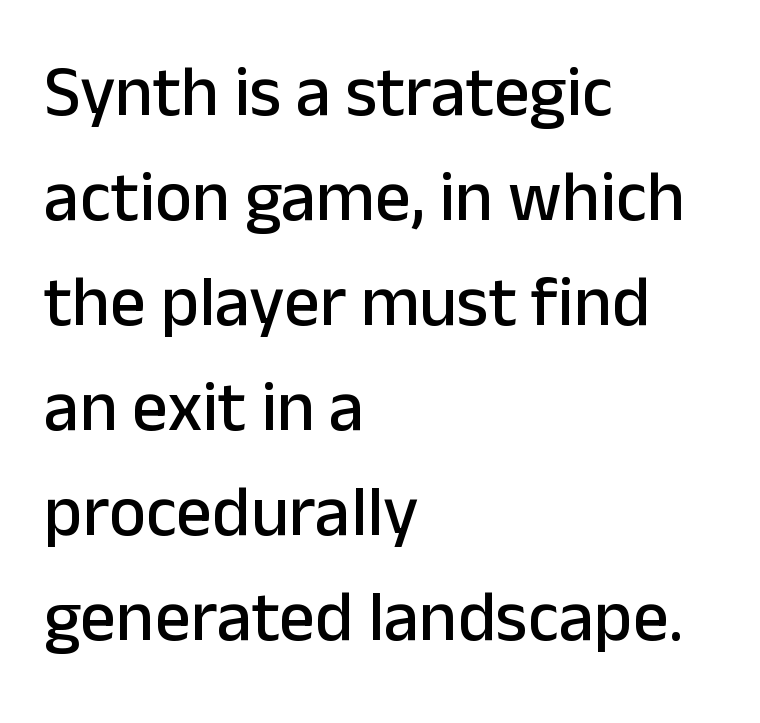
The image shows 71 px sans-serif type, upright; set left-aligned, normal line spacing (1.48x), normal letter spacing, not underlined; low stroke contrast and a medium x-height.
